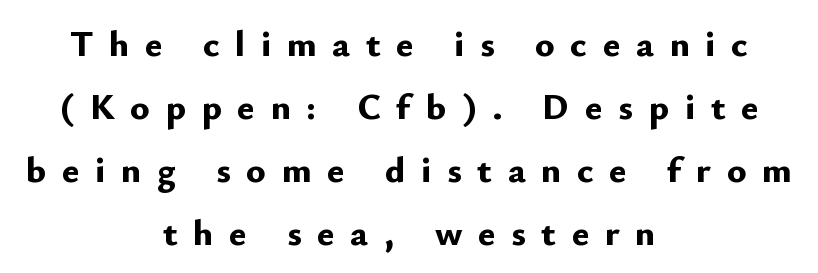
The image shows 37 px bold sans-serif type, upright; set centered, normal line spacing (1.7x), unusually wide letter spacing (+0.42 em), not underlined; low stroke contrast and a small x-height.
